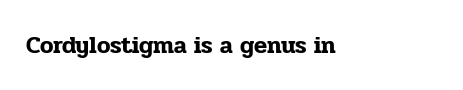
Q: Is the text italic (slanted)? A: No, it is upright.
Q: Is the text underlined? A: No.
Q: Is the spacing between letters normal or unusually wide? A: Normal.
